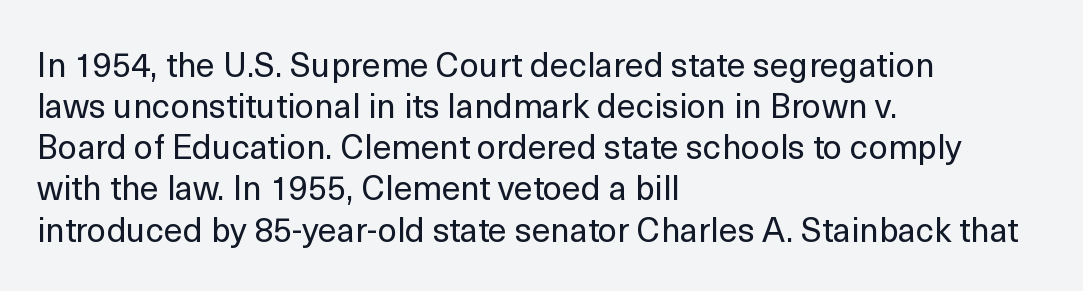
{"serif": "no", "italic": "no", "bold": "no", "weight": "regular", "width": "normal", "x_height": "medium", "monospaced": "no", "underline": "no", "align": "left", "line_spacing_ratio": 1.21, "letter_spacing": "normal", "letter_spacing_em": 0.0, "glyph_px": 34}
